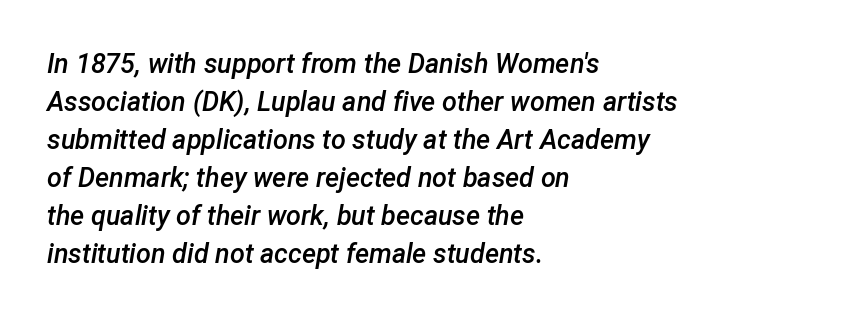
The image shows 27 px text type, italic (leaning right); set left-aligned, normal line spacing (1.41x), normal letter spacing, not underlined.
